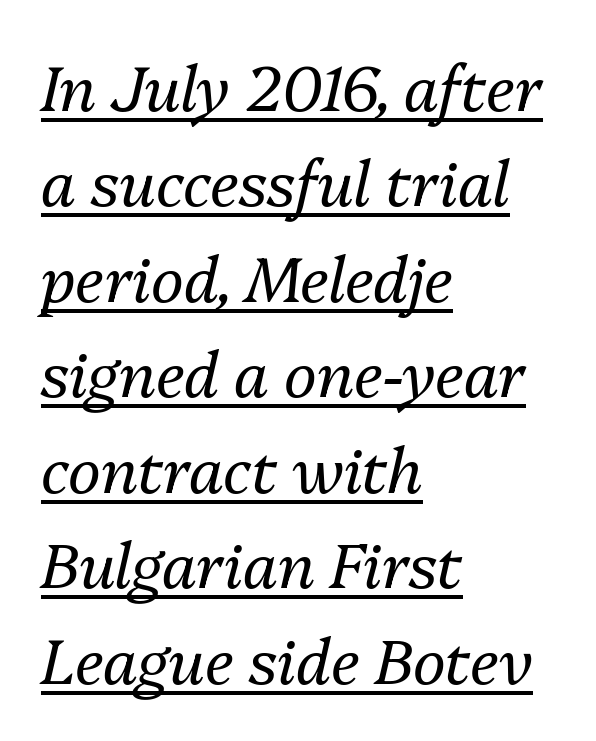
Q: Is the text bold? A: No.
Q: Is the text italic (slanted)? A: Yes, it leans right by about 13 degrees.
Q: Is the text underlined? A: Yes.
Q: How is the paragraph aligned? A: Left-aligned.
Q: Is the spacing between letters normal or unusually wide? A: Normal.
Q: Is the spacing between lines tight, normal or loose? A: Normal.
Q: Width (condensed, normal, or wide)? A: Normal.
Q: Stroke contrast? A: Medium.
Q: x-height? A: Medium.
Q: Monospaced? A: No.
